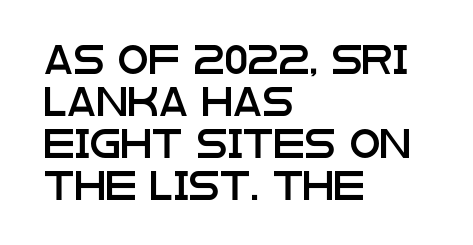
The image shows 28 px wide sans-serif type, upright; set left-aligned, normal line spacing (1.5x), normal letter spacing, not underlined; low stroke contrast and a large x-height.
